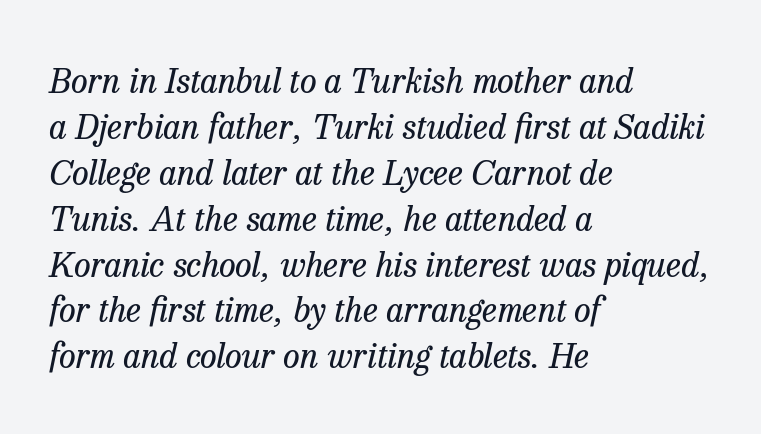
A student would call this left alignment; a typographer would say flush left, rag right. Little horizontal feet cap the strokes, marking this as serif type. Characters follow at the spacing the type designer built in. These lines were composed using italics.
